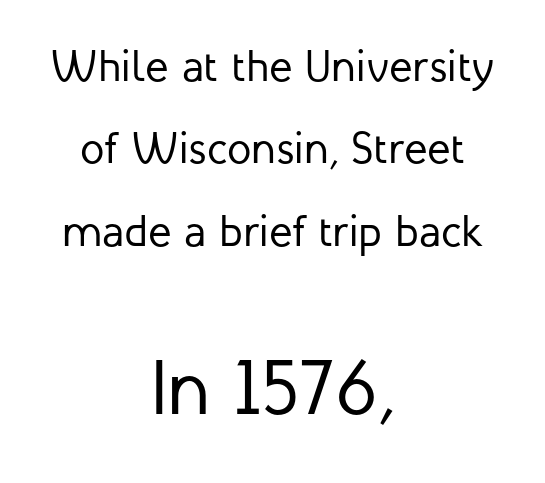
The image shows 77 px regular-weight sans-serif type, upright; set centered, line spacing 1.87x, normal letter spacing, not underlined; the second (bottom) block is 1.75x larger; low stroke contrast and a medium x-height.
